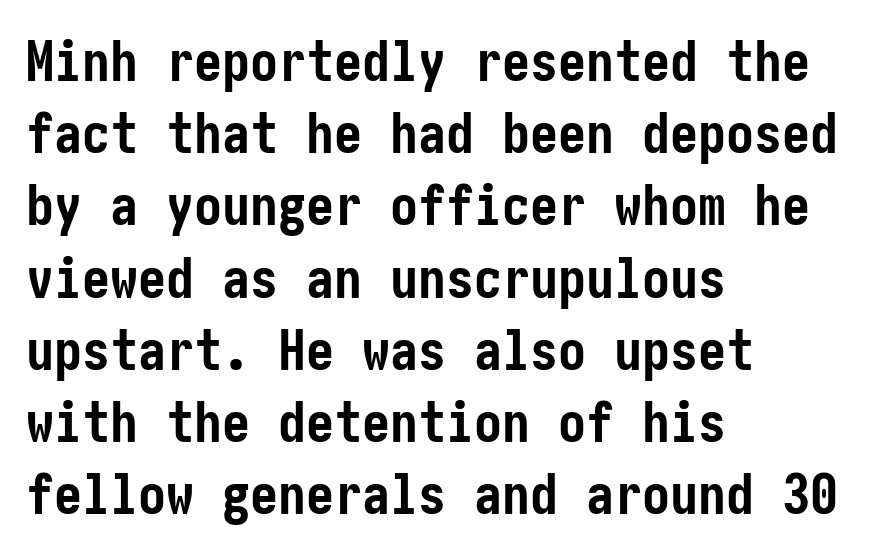
{"serif": "no", "italic": "no", "bold": "yes", "weight": "semibold", "width": "condensed", "stroke_contrast": "low", "x_height": "medium", "underline": "no", "align": "left", "line_spacing": "normal", "line_spacing_ratio": 1.29, "letter_spacing": "normal", "letter_spacing_em": 0.0, "glyph_px": 56}
